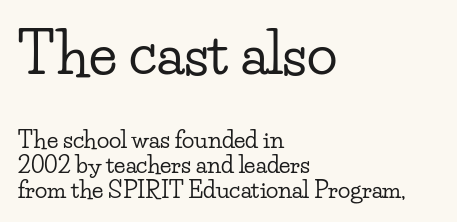
Look at the tracking — it's just the regular setting, nothing added. If you drew a line through each stem, it would be perfectly vertical. The gap between lines stays unmarked. Caption: multi-line text, flush left, ragged right.
